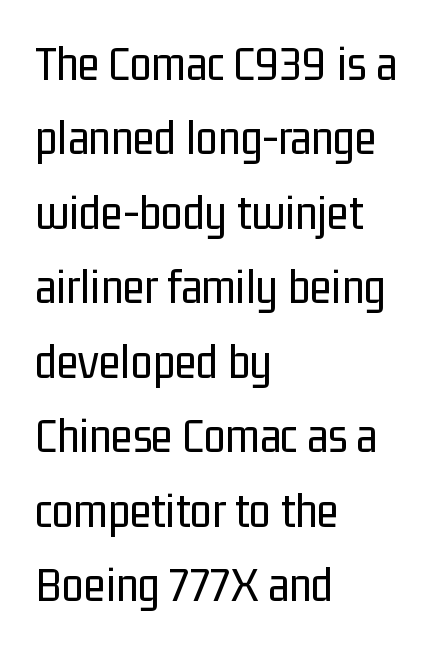
Q: Is the text bold? A: No.
Q: Is the text italic (slanted)? A: No, it is upright.
Q: Is the typeface a serif or a sans-serif typeface? A: Sans-serif.
Q: Is the text underlined? A: No.
Q: How is the paragraph aligned? A: Left-aligned.
Q: Is the spacing between letters normal or unusually wide? A: Normal.
Q: Is the spacing between lines tight, normal or loose? A: Normal.
Q: Width (condensed, normal, or wide)? A: Condensed.
Q: Stroke contrast? A: Low.
Q: x-height? A: Medium.
Q: Monospaced? A: No.
